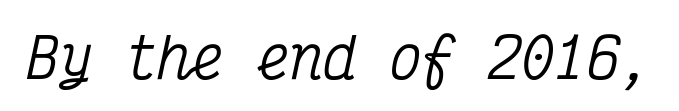
The image shows 55 px condensed serif type, italic (leaning right), monospaced; set normal letter spacing, not underlined; medium stroke contrast and a medium x-height.
